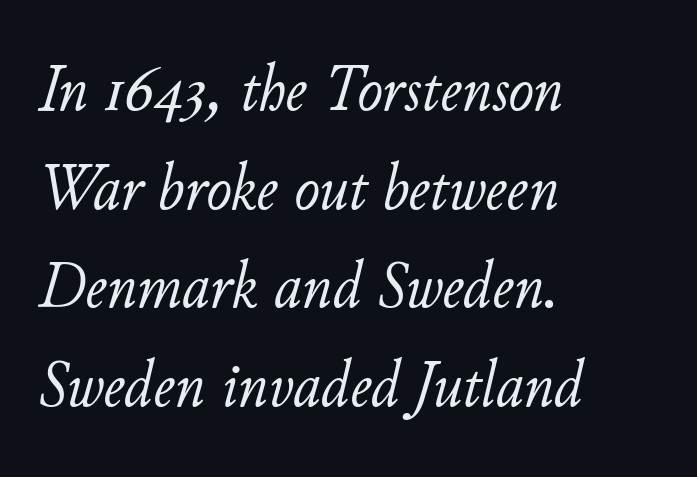
{"italic": "yes", "lean": "right", "slant_degrees": 11, "bold": "no", "weight": "light", "width": "normal", "stroke_contrast": "low", "x_height": "small", "monospaced": "no", "underline": "no", "align": "left", "line_spacing": "normal", "line_spacing_ratio": 1.45, "letter_spacing": "normal", "letter_spacing_em": 0.0, "glyph_px": 68}
